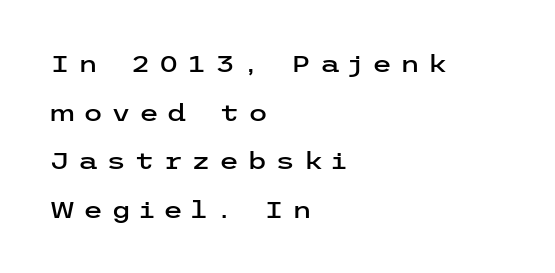
The image shows 23 px text type, upright; set left-aligned, loose line spacing (2.11x), unusually wide letter spacing (+0.35 em), not underlined.
